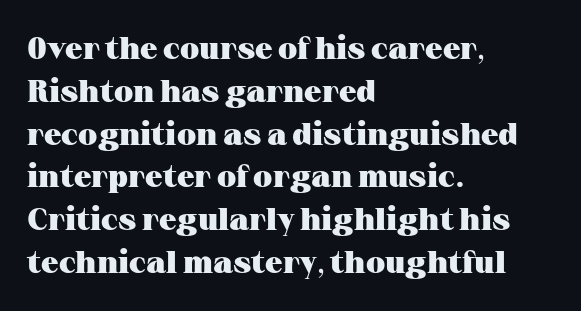
The image shows 31 px heavy, wide serif type, upright; set left-aligned, normal line spacing (1.38x), normal letter spacing, not underlined; medium stroke contrast and a medium x-height.
